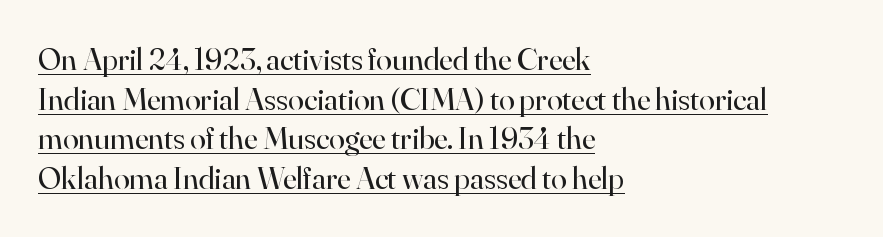
{"serif": "yes", "italic": "no", "bold": "no", "weight": "regular", "width": "normal", "stroke_contrast": "high", "x_height": "small", "monospaced": "no", "underline": "yes", "align": "left", "line_spacing_ratio": 1.24, "letter_spacing": "normal", "letter_spacing_em": 0.0, "glyph_px": 32}
